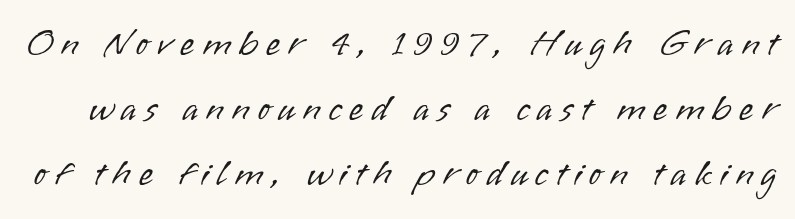
{"serif": "no", "bold": "no", "weight": "light", "width": "normal", "stroke_contrast": "low", "x_height": "small", "monospaced": "no", "underline": "no", "line_spacing_ratio": 1.76, "letter_spacing": "wide", "letter_spacing_em": 0.22, "glyph_px": 37}
